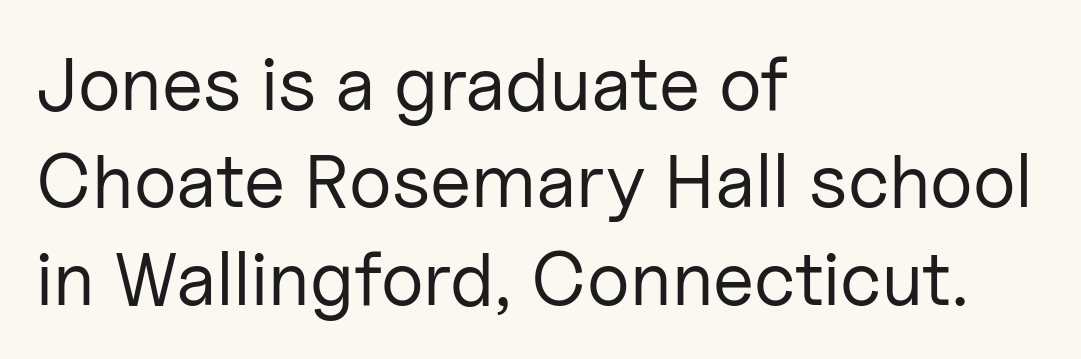
The image shows 76 px regular-weight sans-serif type, upright; set left-aligned, normal line spacing (1.28x), normal letter spacing, not underlined; low stroke contrast and a medium x-height.
